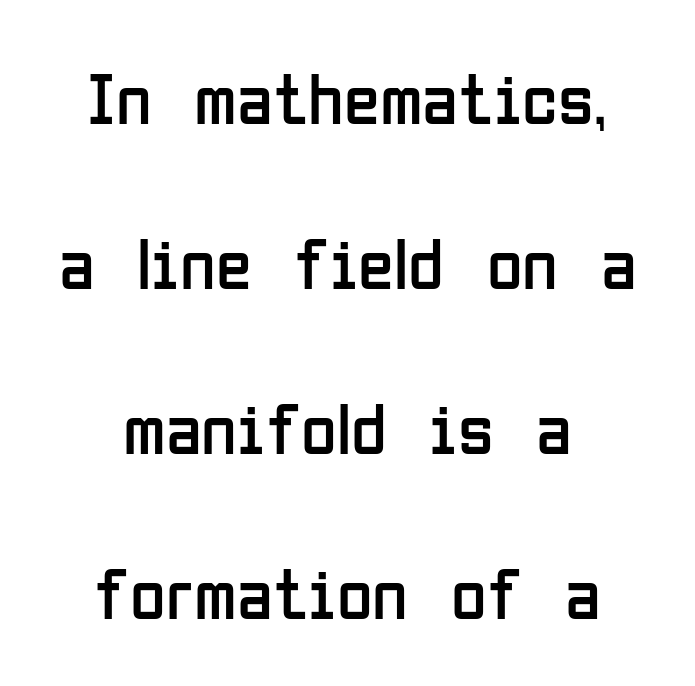
{"serif": "no", "italic": "no", "bold": "no", "weight": "regular", "width": "condensed", "stroke_contrast": "low", "x_height": "medium", "monospaced": "no", "underline": "no", "line_spacing": "loose", "line_spacing_ratio": 2.26, "letter_spacing": "normal", "letter_spacing_em": 0.0, "glyph_px": 73}
